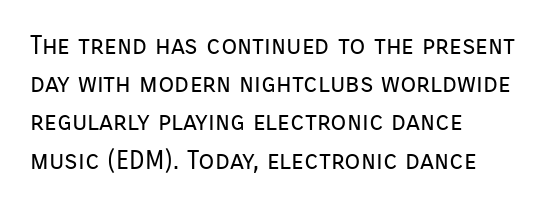
The image shows 26 px text type, upright; set left-aligned, normal line spacing (1.47x), normal letter spacing, not underlined.
